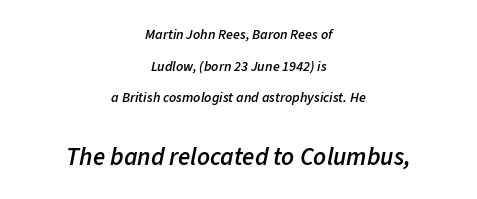
{"italic": "yes", "lean": "right", "slant_degrees": 11, "bold": "semi", "underline": "no", "align": "center", "line_spacing": "loose", "line_spacing_ratio": 2.26, "letter_spacing": "normal", "letter_spacing_em": 0.0, "larger_block": "second", "size_ratio": 1.79, "glyph_px": 25}
